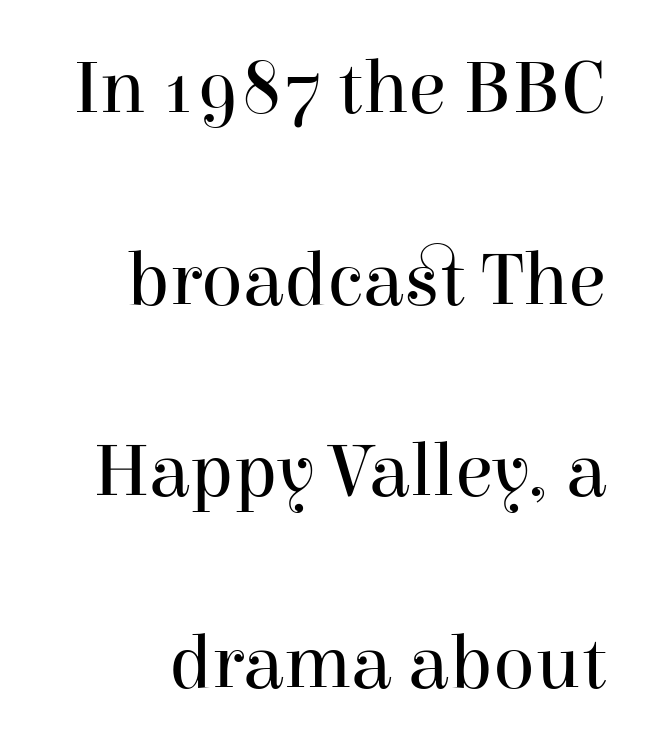
{"serif": "yes", "italic": "no", "bold": "no", "weight": "regular", "width": "normal", "stroke_contrast": "high", "x_height": "medium", "monospaced": "no", "underline": "no", "line_spacing": "loose", "line_spacing_ratio": 2.49, "letter_spacing": "normal", "letter_spacing_em": 0.0, "glyph_px": 77}
